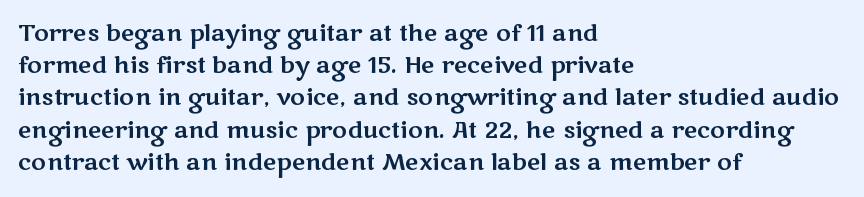
{"italic": "no", "underline": "no", "align": "left", "line_spacing": "normal", "line_spacing_ratio": 1.4, "letter_spacing": "normal", "letter_spacing_em": 0.0, "glyph_px": 23}
